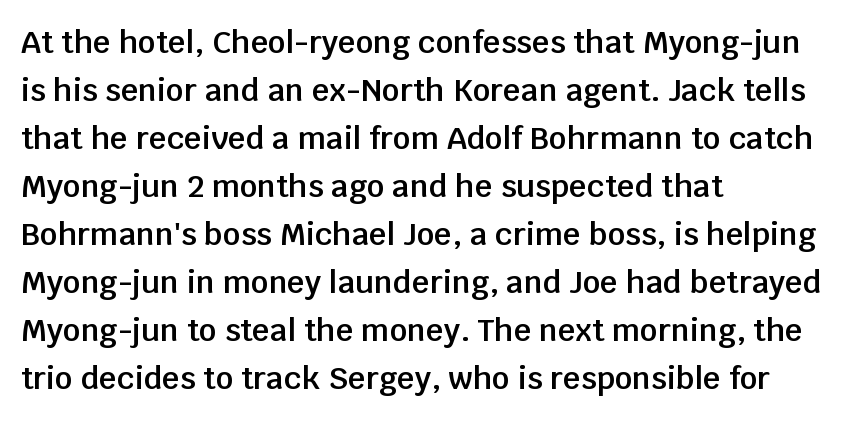
The image shows 31 px semibold sans-serif type, upright; set left-aligned, normal line spacing (1.55x), normal letter spacing, not underlined; low stroke contrast and a large x-height.
